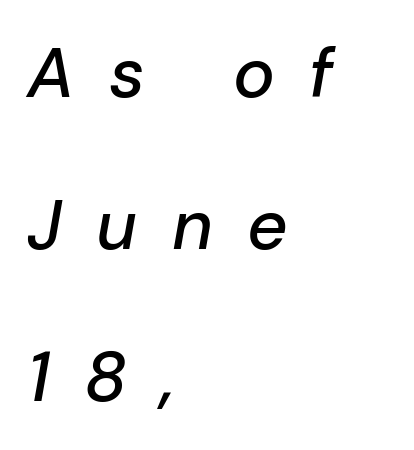
The image shows 70 px text type, italic (leaning right); set left-aligned, loose line spacing (2.17x), unusually wide letter spacing (+0.49 em), not underlined; low stroke contrast and a medium x-height.
